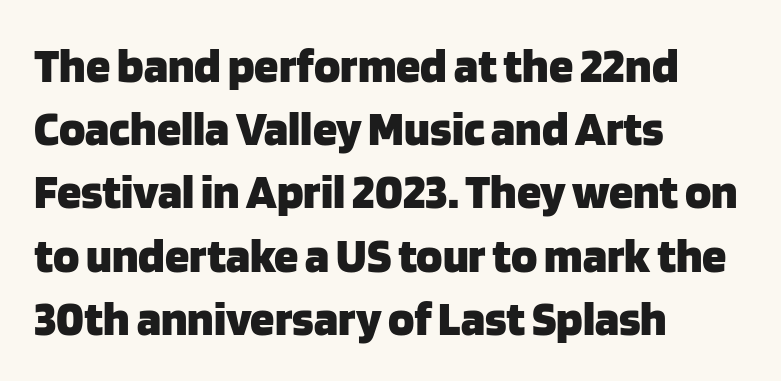
The image shows 49 px heavy sans-serif type, upright; set left-aligned, normal line spacing (1.29x), normal letter spacing, not underlined; low stroke contrast and a large x-height.
